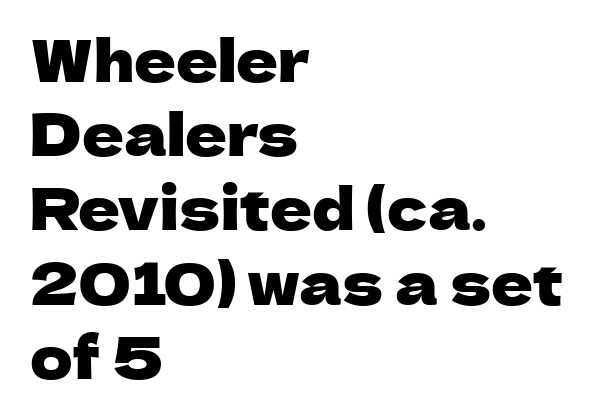
The image shows 58 px sans-serif type, upright; set left-aligned, normal line spacing (1.28x), normal letter spacing, not underlined; low stroke contrast and a medium x-height.
